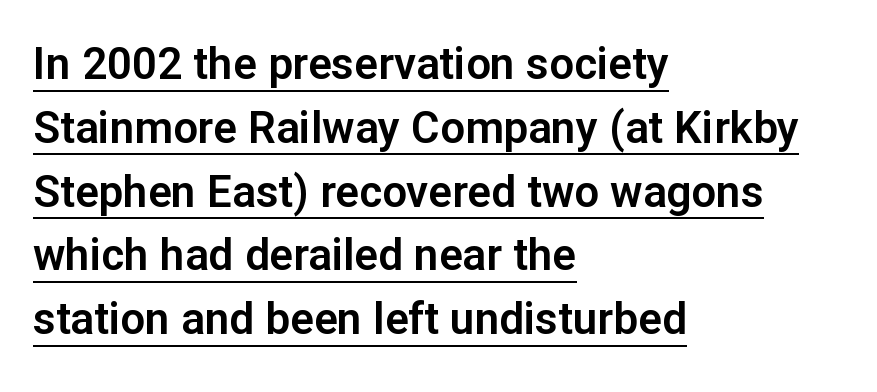
{"serif": "no", "italic": "no", "width": "normal", "stroke_contrast": "low", "x_height": "medium", "monospaced": "no", "underline": "yes", "align": "left", "line_spacing": "normal", "line_spacing_ratio": 1.45, "letter_spacing": "normal", "letter_spacing_em": 0.0, "glyph_px": 44}
